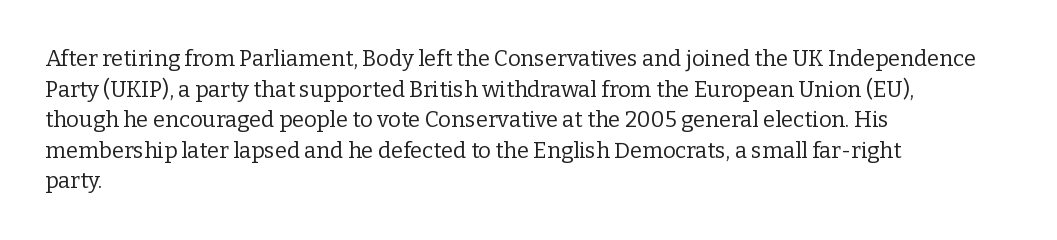
The image shows 22 px text type, upright; set left-aligned, normal line spacing (1.39x), normal letter spacing, not underlined.
